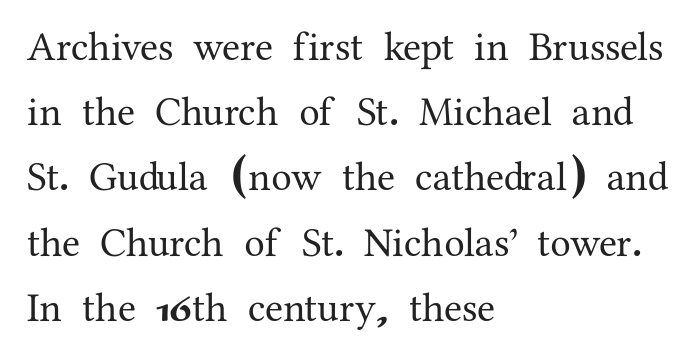
The image shows 41 px serif type, upright; set left-aligned, normal line spacing (1.59x), normal letter spacing, not underlined; medium stroke contrast and a medium x-height.
